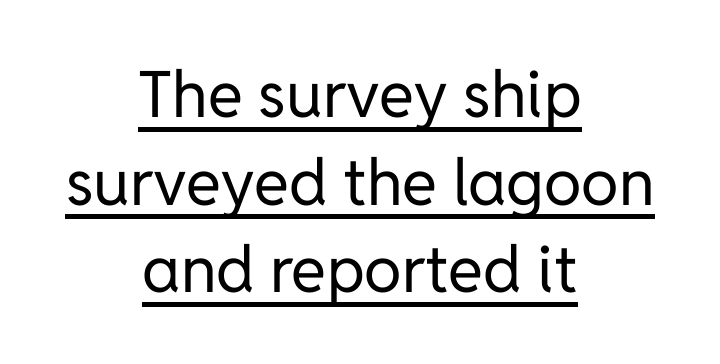
Every row of glyphs is offset so its center matches the block's center. A quiet, ordinary-to-light weight characterises the typeface. Posture: straight, roman, zero tilt. Beneath each row of characters lies a ruled line.
